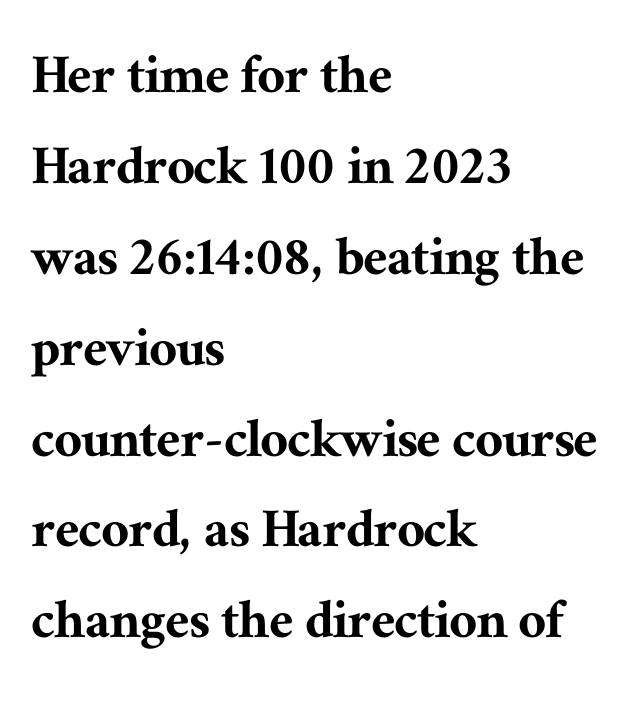
{"serif": "yes", "italic": "no", "width": "normal", "stroke_contrast": "medium", "x_height": "medium", "monospaced": "no", "underline": "no", "align": "left", "line_spacing": "normal", "line_spacing_ratio": 1.49, "letter_spacing": "normal", "letter_spacing_em": 0.0, "glyph_px": 61}
